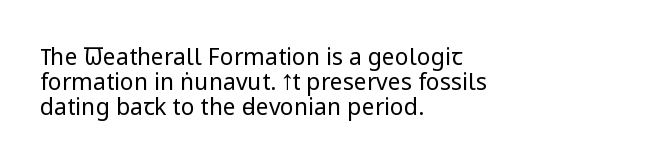
Q: Is the text bold? A: No.
Q: Is the text italic (slanted)? A: No, it is upright.
Q: Is the text underlined? A: No.
Q: How is the paragraph aligned? A: Left-aligned.
Q: Is the spacing between letters normal or unusually wide? A: Normal.
Q: Is the spacing between lines tight, normal or loose? A: Tight.
